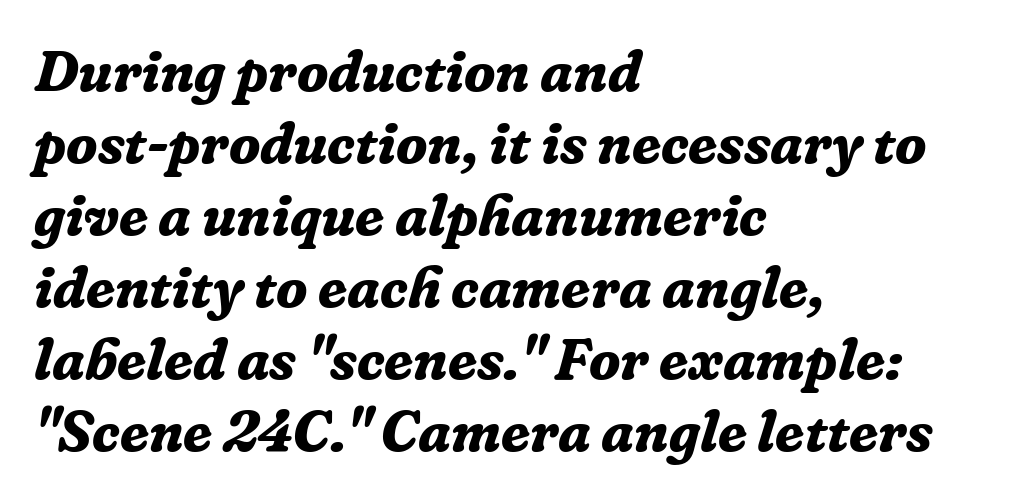
The zone under the glyphs is completely vacant. Yep, that's italic — everything's leaning. The rendering keeps characters at their native spacing. Are there feet on the stems? There are — it's a serif. Here the designer chose a conventional face with non-uniform glyph widths. The sample has been set heavy, in full bold.
